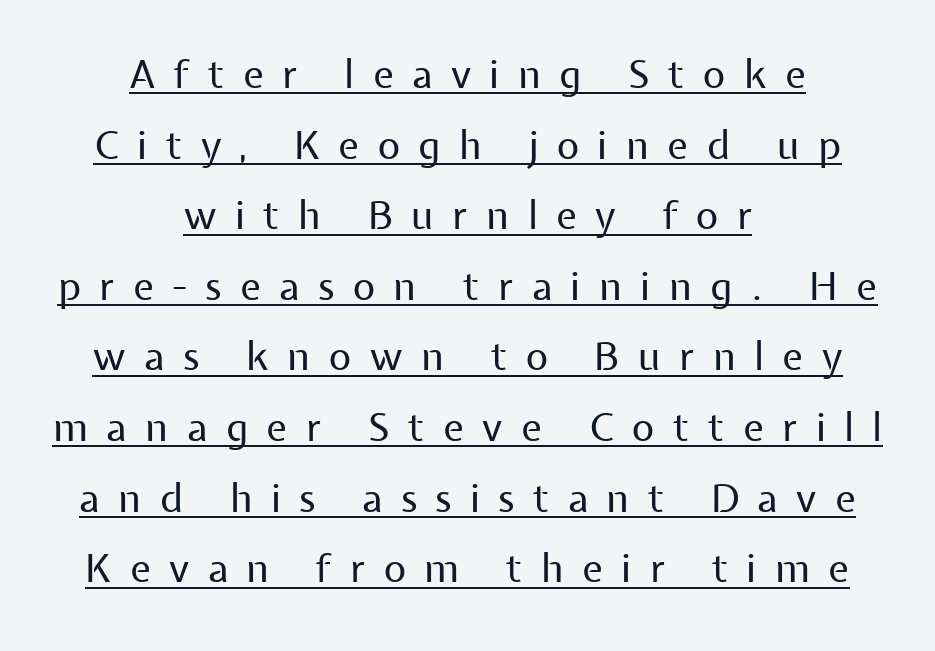
{"serif": "no", "italic": "no", "bold": "no", "weight": "regular", "width": "normal", "stroke_contrast": "low", "x_height": "medium", "monospaced": "no", "underline": "yes", "align": "center", "line_spacing_ratio": 1.81, "letter_spacing": "wide", "letter_spacing_em": 0.47, "glyph_px": 39}
